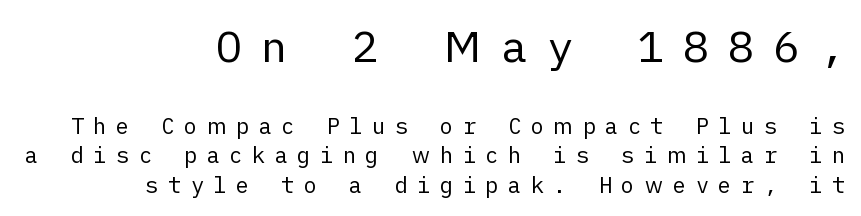
Q: Is the text bold? A: No.
Q: Is the text italic (slanted)? A: No, it is upright.
Q: Is the typeface a serif or a sans-serif typeface? A: Sans-serif.
Q: Is the text underlined? A: No.
Q: How is the paragraph aligned? A: Right-aligned.
Q: Is the spacing between letters normal or unusually wide? A: Unusually wide.
Q: Is the spacing between lines tight, normal or loose? A: Normal.
Q: Which block of text is set in a larger size, the first (top) or the second (bottom)? A: The first (top) one.
Q: Width (condensed, normal, or wide)? A: Normal.
Q: Stroke contrast? A: Low.
Q: x-height? A: Medium.
